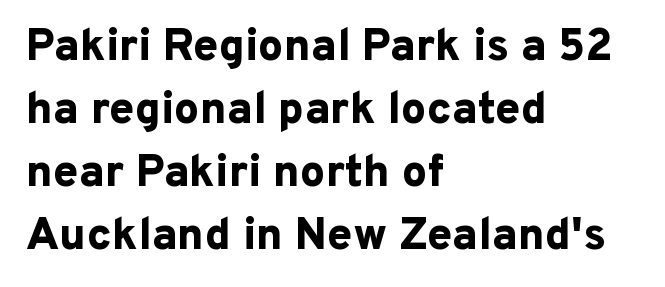
The image shows 45 px bold sans-serif type, upright; set left-aligned, normal line spacing (1.4x), normal letter spacing, not underlined; low stroke contrast and a medium x-height.
